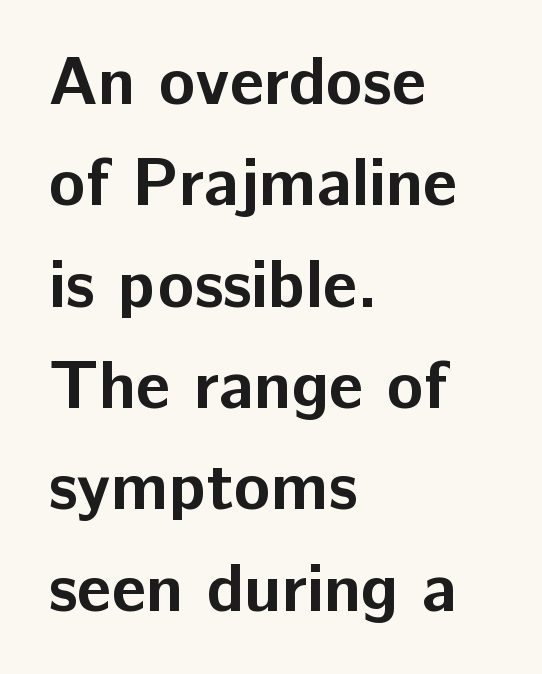
Q: Is the text bold? A: Yes.
Q: Is the text italic (slanted)? A: No, it is upright.
Q: Is the typeface a serif or a sans-serif typeface? A: Sans-serif.
Q: Is the text underlined? A: No.
Q: How is the paragraph aligned? A: Left-aligned.
Q: Is the spacing between letters normal or unusually wide? A: Normal.
Q: Is the spacing between lines tight, normal or loose? A: Normal.
Q: Width (condensed, normal, or wide)? A: Normal.
Q: Stroke contrast? A: Low.
Q: x-height? A: Medium.
Q: Monospaced? A: No.
